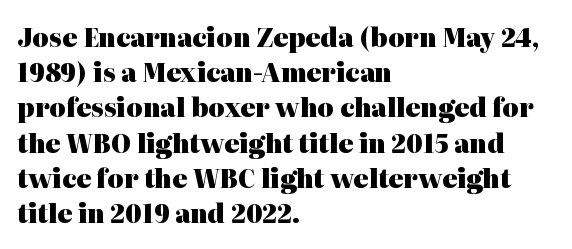
Q: Is the text bold? A: Yes.
Q: Is the text italic (slanted)? A: No, it is upright.
Q: Is the text underlined? A: No.
Q: How is the paragraph aligned? A: Left-aligned.
Q: Is the spacing between letters normal or unusually wide? A: Normal.
Q: Is the spacing between lines tight, normal or loose? A: Normal.
